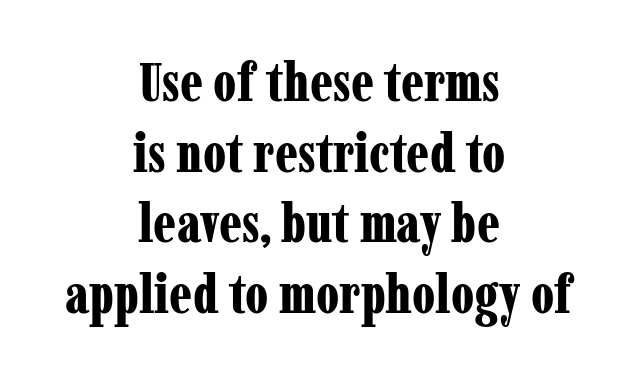
The rendering uses a bold face; every stroke is thick and dark. In terms of letterform style, serifs are clearly present. The zone under the glyphs is completely vacant. Summary of vertical rhythm: regular, with standard interline spacing.
